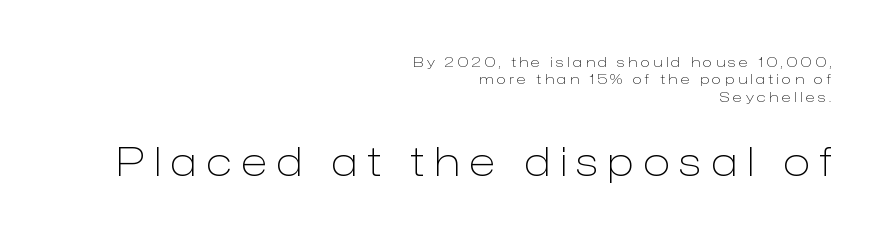
The image shows 40 px light sans-serif type, upright; set right-aligned, normal line spacing (1.25x), unusually wide letter spacing (+0.25 em), not underlined; the second (bottom) block is 2.86x larger; low stroke contrast and a medium x-height.
